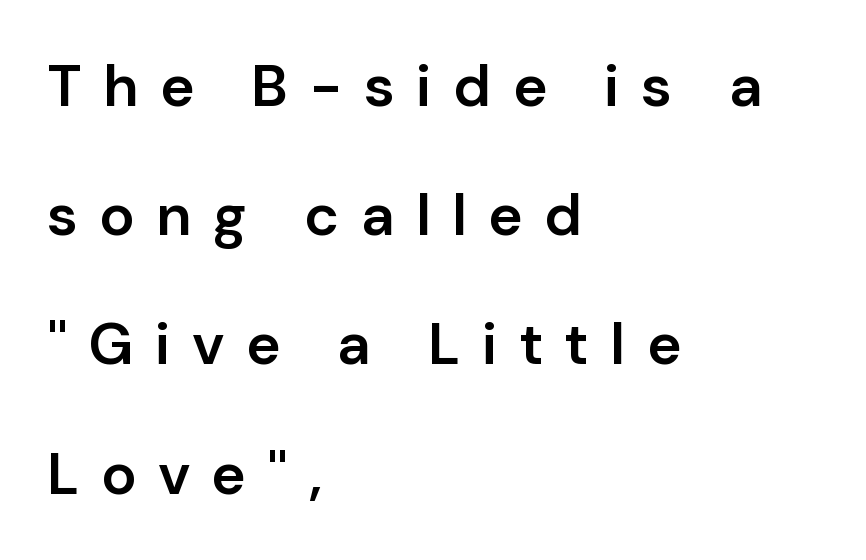
{"serif": "no", "italic": "no", "bold": "semi", "weight": "semibold", "width": "normal", "stroke_contrast": "low", "x_height": "medium", "monospaced": "no", "underline": "no", "align": "left", "line_spacing": "loose", "line_spacing_ratio": 2.19, "letter_spacing": "wide", "letter_spacing_em": 0.36, "glyph_px": 59}
